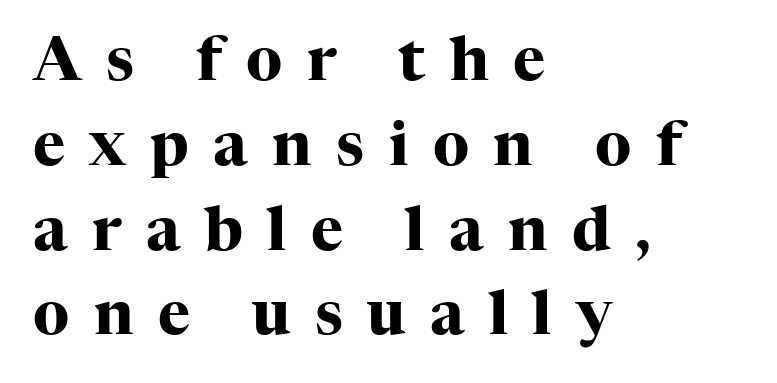
{"serif": "yes", "italic": "no", "bold": "yes", "weight": "heavy", "width": "normal", "stroke_contrast": "high", "x_height": "medium", "monospaced": "no", "underline": "no", "align": "left", "line_spacing": "normal", "line_spacing_ratio": 1.39, "letter_spacing": "wide", "letter_spacing_em": 0.4, "glyph_px": 61}
